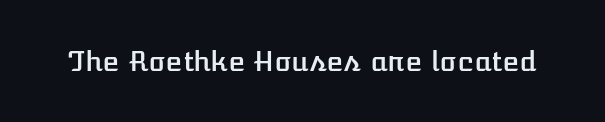
{"italic": "no", "width": "normal", "stroke_contrast": "low", "x_height": "medium", "monospaced": "no", "underline": "no", "letter_spacing": "normal", "letter_spacing_em": 0.0, "glyph_px": 28}
